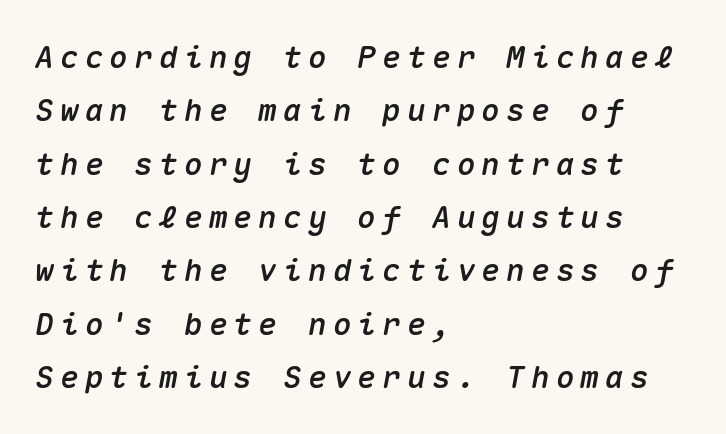
Students, note that the glyphs here are deliberately spaced far apart. Words float on clear page, feet unadorned. Alignment: flush left. Monospaced: the letters line up in strict vertical columns.
